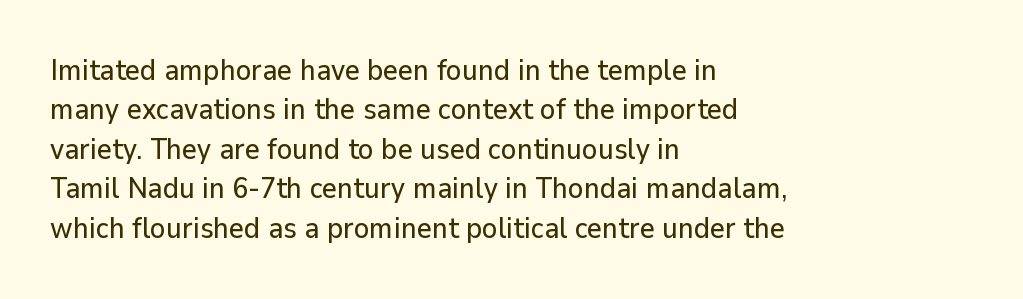
{"serif": "no", "italic": "no", "width": "normal", "stroke_contrast": "low", "x_height": "medium", "monospaced": "no", "underline": "no", "align": "left", "line_spacing": "normal", "line_spacing_ratio": 1.36, "letter_spacing": "normal", "letter_spacing_em": 0.0, "glyph_px": 29}
